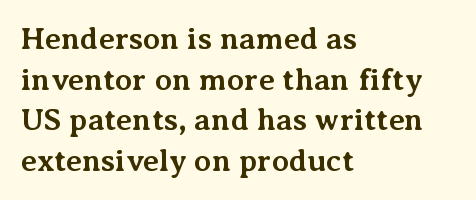
Notice how the stems are strictly vertical — no italics here. Regular leading. Is this a fixed-width face? No — the glyphs have proportional, varying widths. Compared with typical body copy, the letter spacing here is the same.
